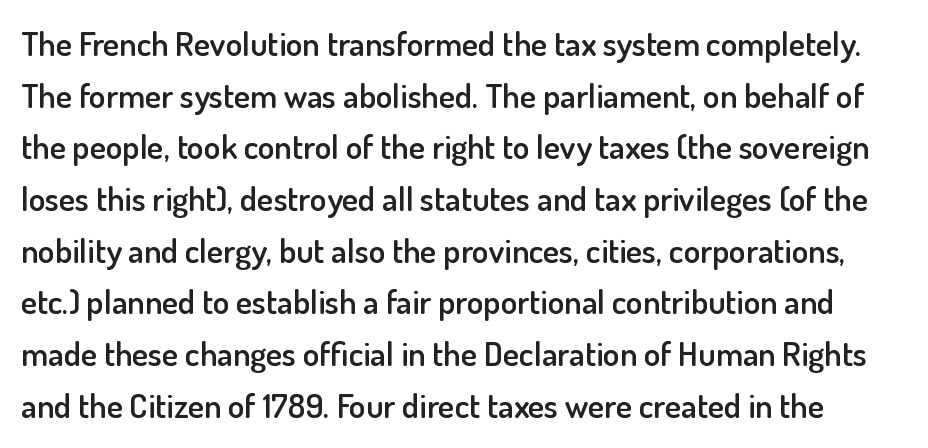
{"serif": "no", "italic": "no", "bold": "semi", "weight": "semibold", "width": "normal", "stroke_contrast": "low", "x_height": "small", "monospaced": "no", "underline": "no", "line_spacing": "normal", "line_spacing_ratio": 1.52, "letter_spacing": "normal", "letter_spacing_em": 0.0, "glyph_px": 34}
